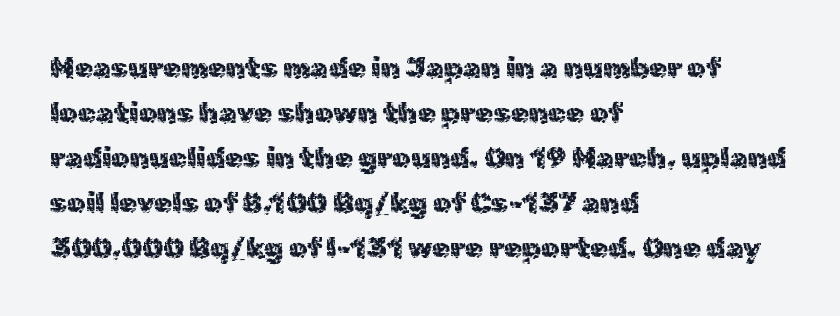
Q: Is the text italic (slanted)? A: No, it is upright.
Q: Is the typeface a serif or a sans-serif typeface? A: Sans-serif.
Q: Is the text underlined? A: No.
Q: How is the paragraph aligned? A: Left-aligned.
Q: Is the spacing between letters normal or unusually wide? A: Normal.
Q: Is the spacing between lines tight, normal or loose? A: Normal.
Q: Width (condensed, normal, or wide)? A: Normal.
Q: x-height? A: Medium.
Q: Monospaced? A: No.
